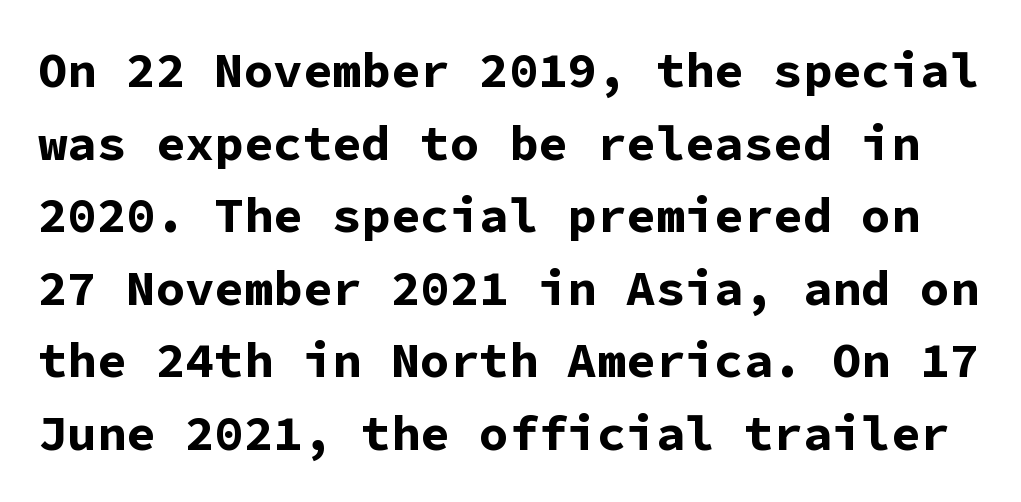
The image shows 49 px bold sans-serif type, upright, monospaced; set normal line spacing (1.48x), normal letter spacing, not underlined; low stroke contrast and a medium x-height.
